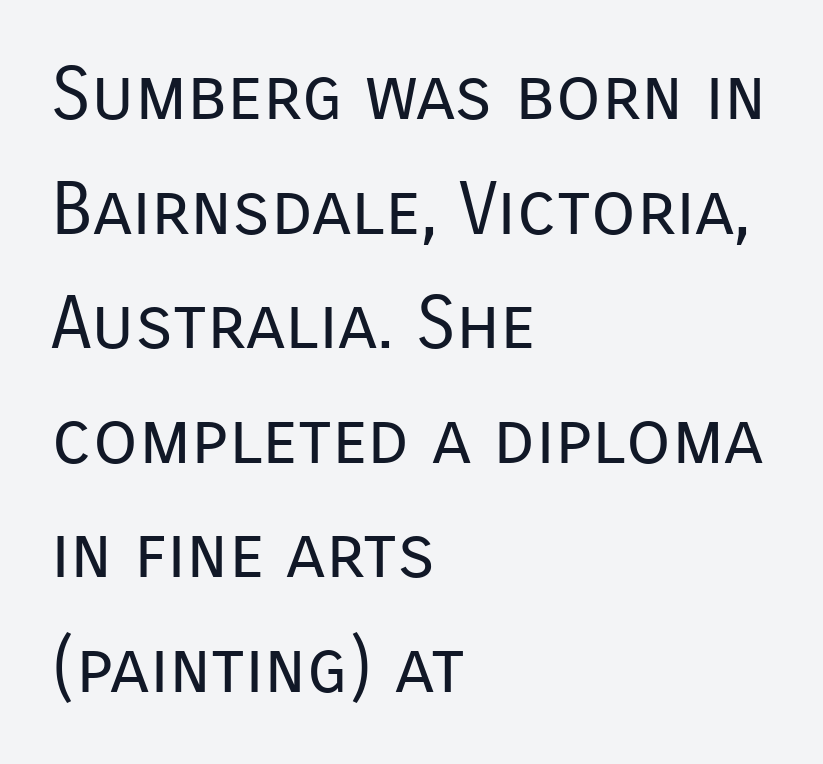
{"serif": "no", "italic": "no", "bold": "no", "weight": "regular", "width": "normal", "stroke_contrast": "low", "x_height": "medium", "monospaced": "no", "underline": "no", "align": "left", "line_spacing": "normal", "line_spacing_ratio": 1.57, "letter_spacing": "normal", "letter_spacing_em": 0.0, "glyph_px": 73}
